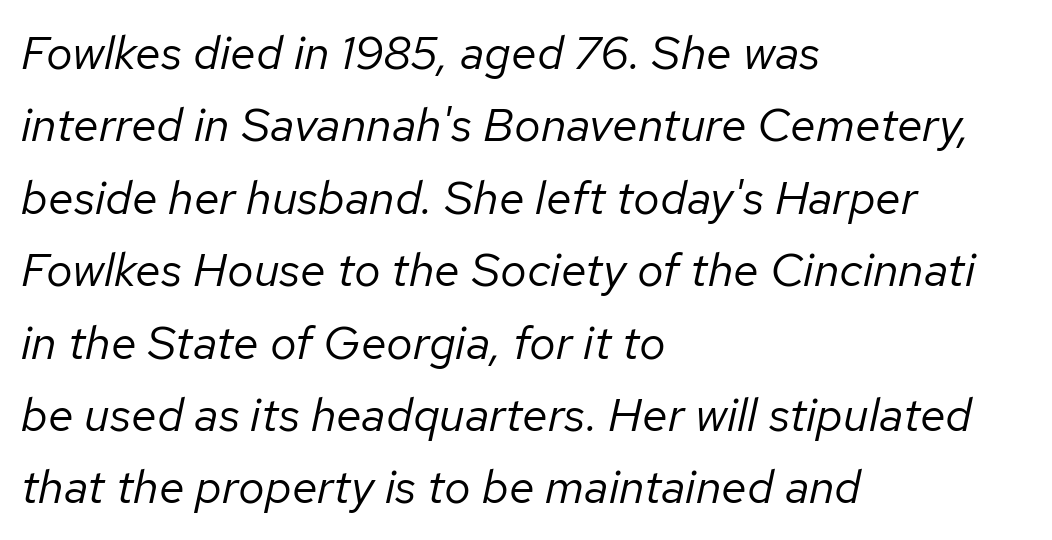
Is this a heavy cut? Hardly; it is regular or lighter. Compared with typical body copy, the letter spacing here is the same. Which margin do the lines hug? The left one — the right edge is uneven. Here the designer chose a conventional face with non-uniform glyph widths. These lines were composed using italics.
